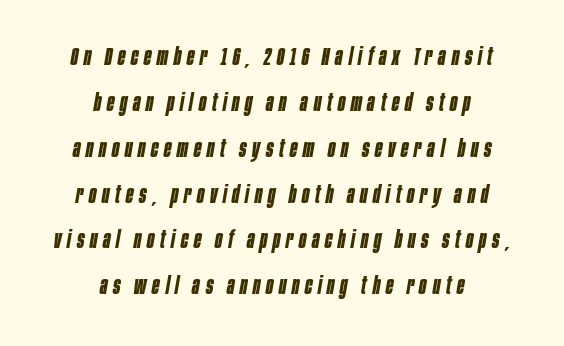
The typesetting leans heavy: a genuine bold. Notice how the stems are inclined rather than vertical — that's the hallmark of italics. In CSS terms this would be text-align: center. The horizontal fit of the characters is loose and conspicuously gappy. Does the leading feel generous? Absolutely, it's lavish.
